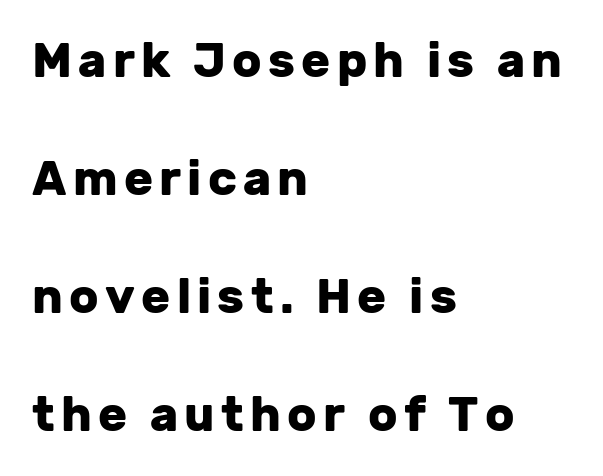
Q: Is the text bold? A: Yes.
Q: Is the text italic (slanted)? A: No, it is upright.
Q: Is the typeface a serif or a sans-serif typeface? A: Sans-serif.
Q: Is the text underlined? A: No.
Q: How is the paragraph aligned? A: Left-aligned.
Q: Is the spacing between lines tight, normal or loose? A: Loose.
Q: Width (condensed, normal, or wide)? A: Normal.
Q: Stroke contrast? A: Low.
Q: x-height? A: Medium.
Q: Monospaced? A: No.
